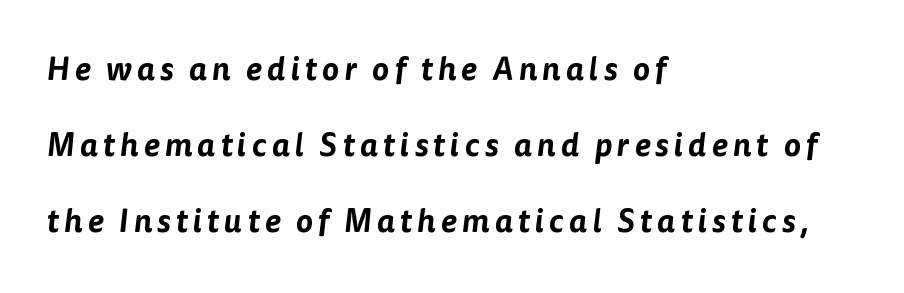
The image shows 32 px sans-serif type; set left-aligned, loose line spacing (2.38x), not underlined; low stroke contrast and a medium x-height.
